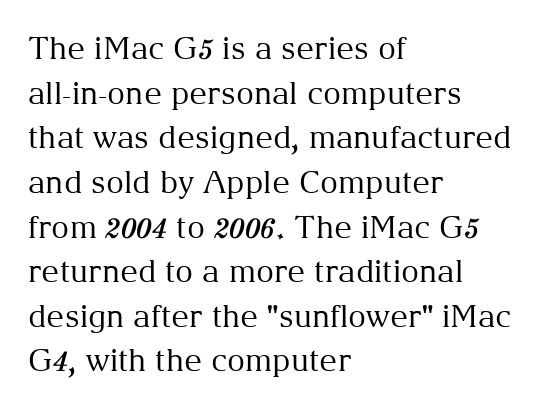
Tracking here is standard; glyphs follow each other at the usual distance. The characters display serif detailing at their extremities. Has an underline been added? It has not. Every character sits straight up, as roman type does. Baseline-to-baseline distance is the conventional proportion of letter height.
